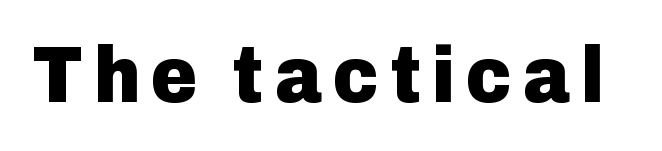
Is this a fixed-width face? No — the glyphs have proportional, varying widths. The letters stand upright; this is a roman face. Underline: absent. These words are printed bold, with thick strokes throughout. This rendering employs a face without finishing strokes, i.e., a sans-serif.
